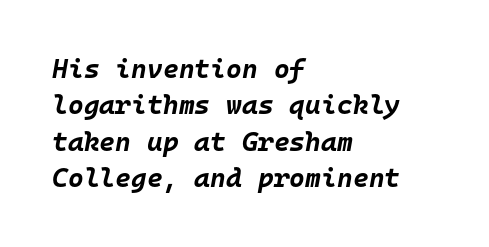
The image shows 27 px bold type, italic (leaning right); set left-aligned, normal line spacing (1.35x), normal letter spacing, not underlined.
